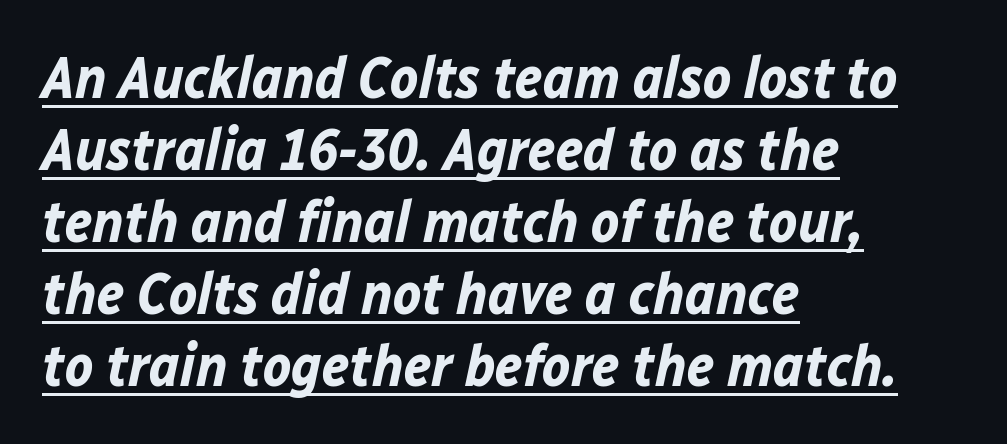
No extra tracking has been applied to these lines. The rendering uses natural spacing where letterforms have individual widths. Rendered with sloped, italic letterforms. The lines in this sample share a left origin and differ only in where they stop.
